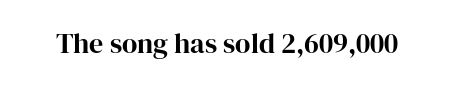
{"serif": "yes", "italic": "no", "width": "normal", "stroke_contrast": "high", "x_height": "medium", "monospaced": "no", "underline": "no", "letter_spacing": "normal", "letter_spacing_em": 0.0, "glyph_px": 28}
